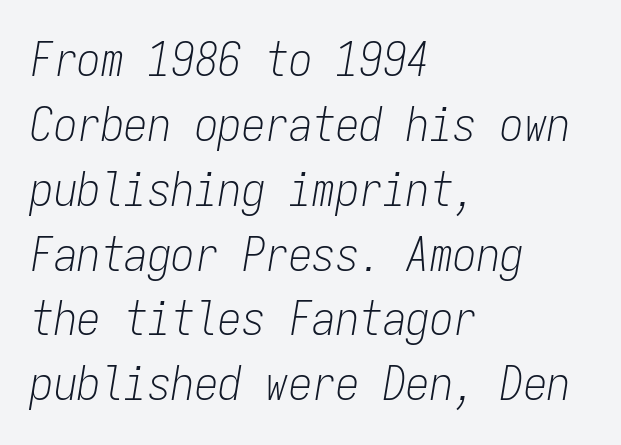
The setting favours the left margin, as ordinary paragraphs usually do. You can tell it's italic because the verticals aren't actually vertical. This rendering features lettering with no underline. These glyphs show unthickened strokes, regular width or finer.
